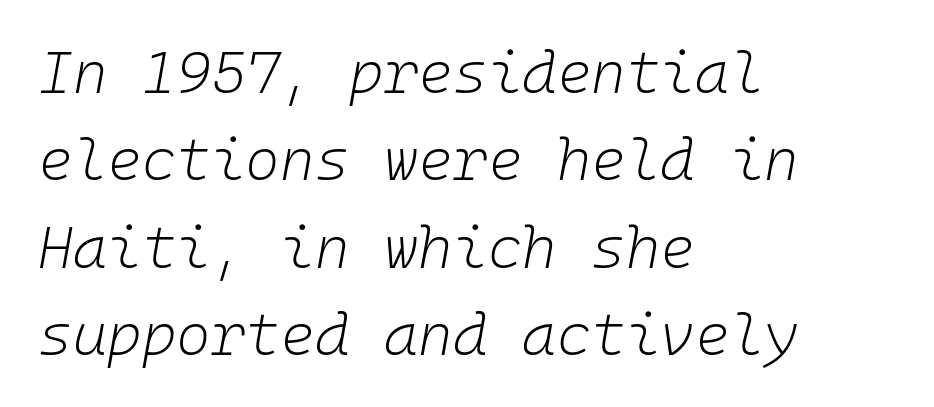
Q: Is the text bold? A: No.
Q: Is the text italic (slanted)? A: Yes, it leans right by about 10 degrees.
Q: Is the text underlined? A: No.
Q: How is the paragraph aligned? A: Left-aligned.
Q: Is the spacing between letters normal or unusually wide? A: Normal.
Q: Is the spacing between lines tight, normal or loose? A: Normal.
Q: Width (condensed, normal, or wide)? A: Normal.
Q: Stroke contrast? A: Low.
Q: x-height? A: Medium.
Q: Monospaced? A: Yes.
